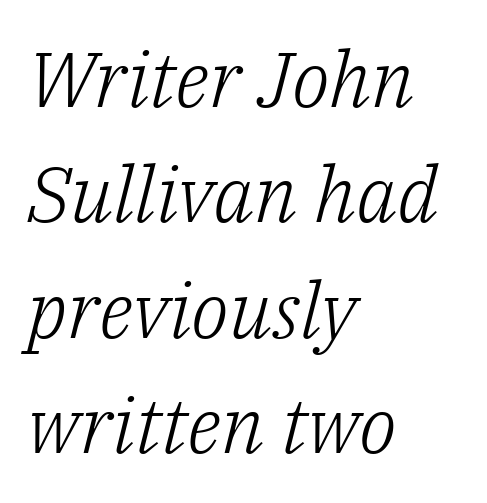
Q: Is the text bold? A: No.
Q: Is the text italic (slanted)? A: Yes, it leans right by about 14 degrees.
Q: Is the typeface a serif or a sans-serif typeface? A: Serif.
Q: Is the text underlined? A: No.
Q: How is the paragraph aligned? A: Left-aligned.
Q: Is the spacing between letters normal or unusually wide? A: Normal.
Q: Is the spacing between lines tight, normal or loose? A: Normal.
Q: Width (condensed, normal, or wide)? A: Normal.
Q: Stroke contrast? A: Low.
Q: x-height? A: Medium.
Q: Monospaced? A: No.
